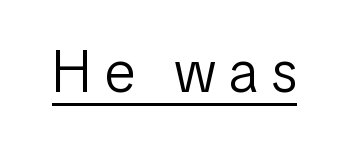
The image shows 59 px light, condensed sans-serif type, upright; set unusually wide letter spacing (+0.22 em), underlined; low stroke contrast and a medium x-height.
